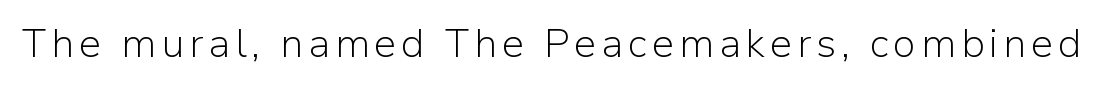
Q: Is the text bold? A: No.
Q: Is the text italic (slanted)? A: No, it is upright.
Q: Is the typeface a serif or a sans-serif typeface? A: Sans-serif.
Q: Is the text underlined? A: No.
Q: Width (condensed, normal, or wide)? A: Normal.
Q: Stroke contrast? A: Low.
Q: x-height? A: Medium.
Q: Monospaced? A: No.
